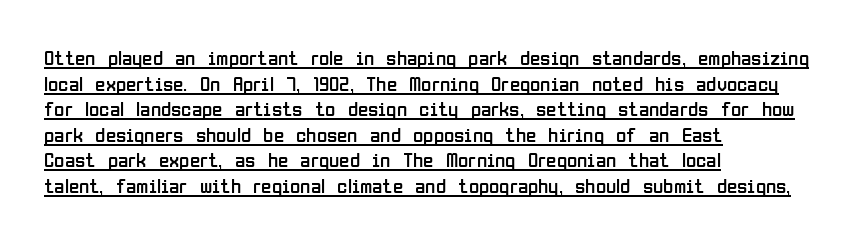
{"italic": "no", "bold": "no", "underline": "yes", "align": "left", "line_spacing_ratio": 1.22, "letter_spacing": "normal", "letter_spacing_em": 0.0, "glyph_px": 21}
